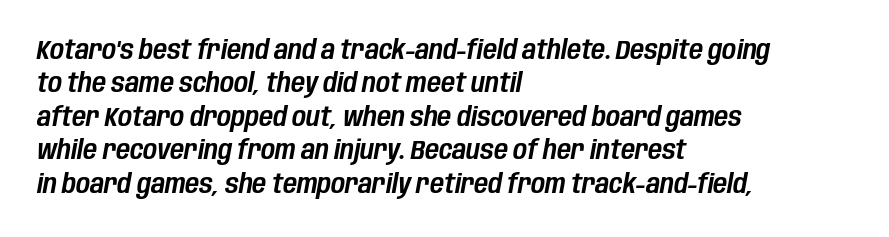
A student would call this left alignment; a typographer would say flush left, rag right. Observe the lean: these are italic letterforms. Students, note that the glyphs here touch the page at normal intervals. Underlining? Definitely not there.
